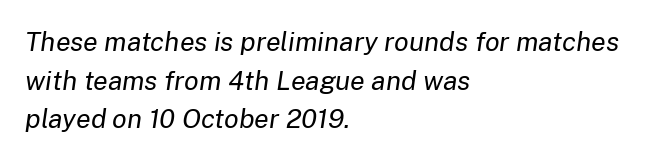
{"italic": "yes", "lean": "right", "slant_degrees": 8, "bold": "no", "underline": "no", "align": "left", "line_spacing": "normal", "line_spacing_ratio": 1.43, "letter_spacing": "normal", "letter_spacing_em": 0.0, "glyph_px": 27}
